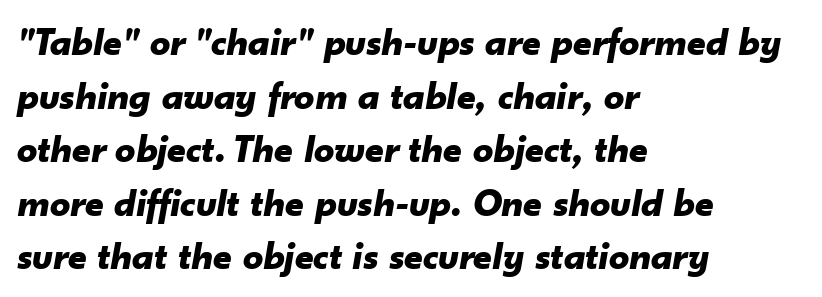
The image shows 40 px bold type, italic (leaning right); set left-aligned, normal line spacing (1.34x), normal letter spacing, not underlined; low stroke contrast and a small x-height.
